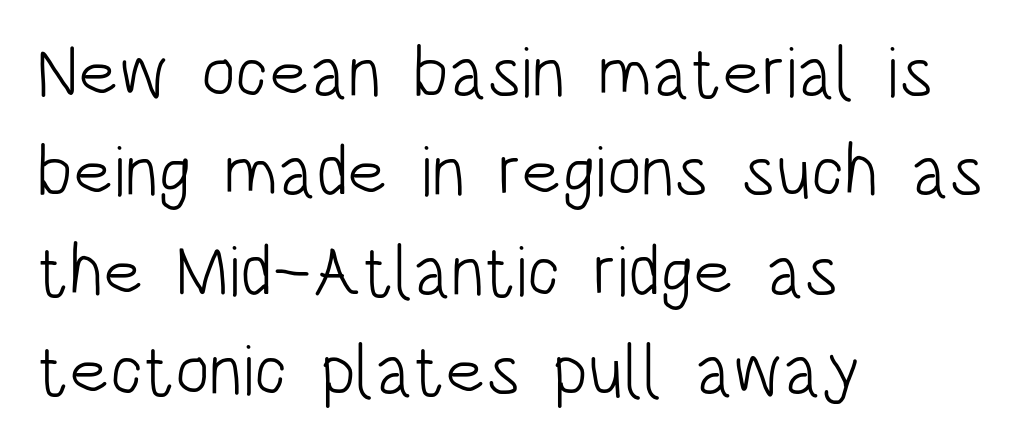
The image shows 72 px light, condensed sans-serif type, upright; set left-aligned, normal line spacing (1.38x), normal letter spacing, not underlined; low stroke contrast and a large x-height.
